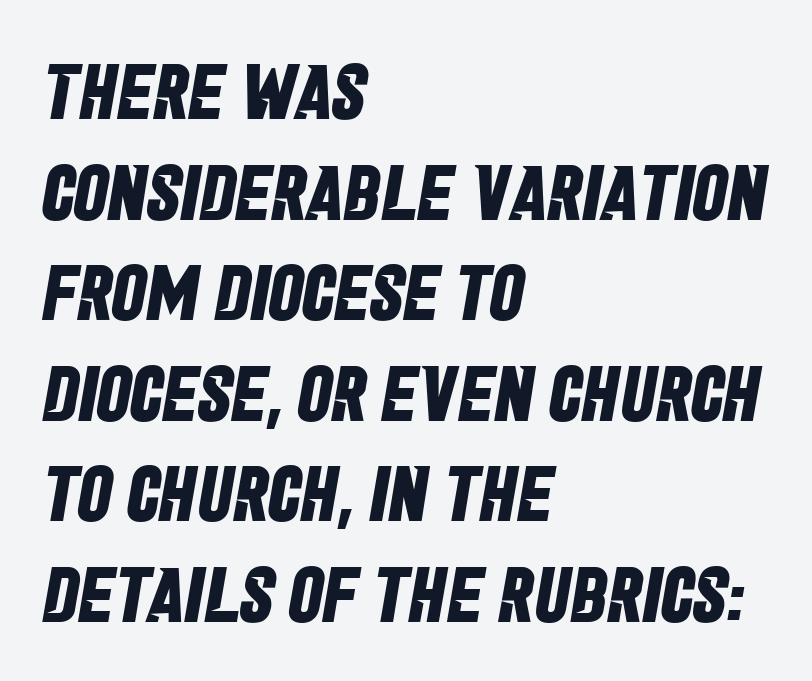
The image shows 78 px bold, condensed sans-serif type; set left-aligned, normal line spacing (1.29x), normal letter spacing, not underlined; low stroke contrast and a large x-height.
